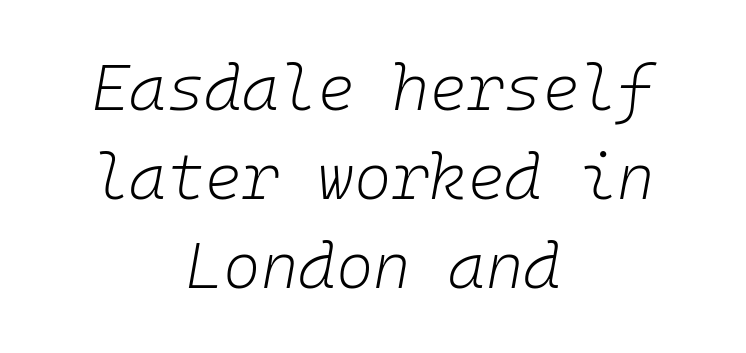
{"italic": "yes", "lean": "right", "slant_degrees": 10, "bold": "no", "weight": "light", "width": "normal", "stroke_contrast": "low", "x_height": "medium", "monospaced": "yes", "underline": "no", "align": "center", "line_spacing": "normal", "line_spacing_ratio": 1.39, "letter_spacing": "normal", "letter_spacing_em": 0.0, "glyph_px": 64}
